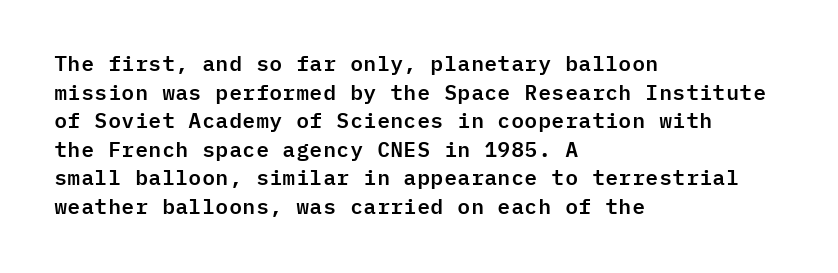
Q: Is the text italic (slanted)? A: No, it is upright.
Q: Is the text underlined? A: No.
Q: How is the paragraph aligned? A: Left-aligned.
Q: Is the spacing between letters normal or unusually wide? A: Normal.
Q: Is the spacing between lines tight, normal or loose? A: Normal.
